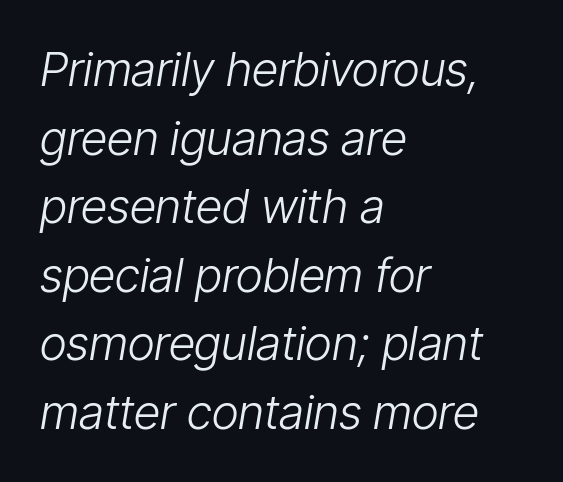
The image shows 47 px light, condensed type, italic (leaning right); set left-aligned, normal line spacing (1.46x), normal letter spacing, not underlined; low stroke contrast and a medium x-height.
